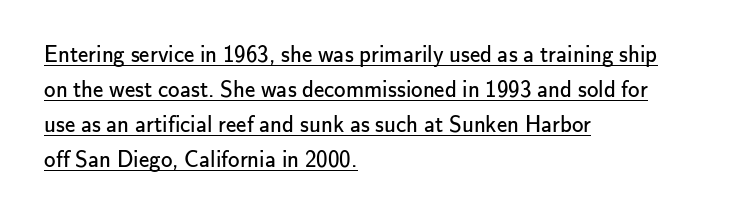
The image shows 23 px text type, upright; set left-aligned, normal line spacing (1.52x), normal letter spacing, underlined.
